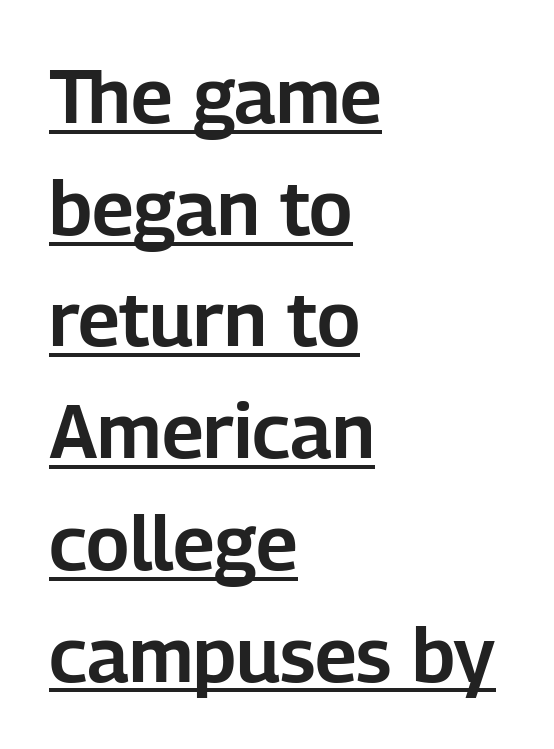
Q: Is the text italic (slanted)? A: No, it is upright.
Q: Is the typeface a serif or a sans-serif typeface? A: Sans-serif.
Q: Is the text underlined? A: Yes.
Q: How is the paragraph aligned? A: Left-aligned.
Q: Is the spacing between letters normal or unusually wide? A: Normal.
Q: Is the spacing between lines tight, normal or loose? A: Normal.
Q: Width (condensed, normal, or wide)? A: Normal.
Q: Stroke contrast? A: Low.
Q: x-height? A: Medium.
Q: Monospaced? A: No.
